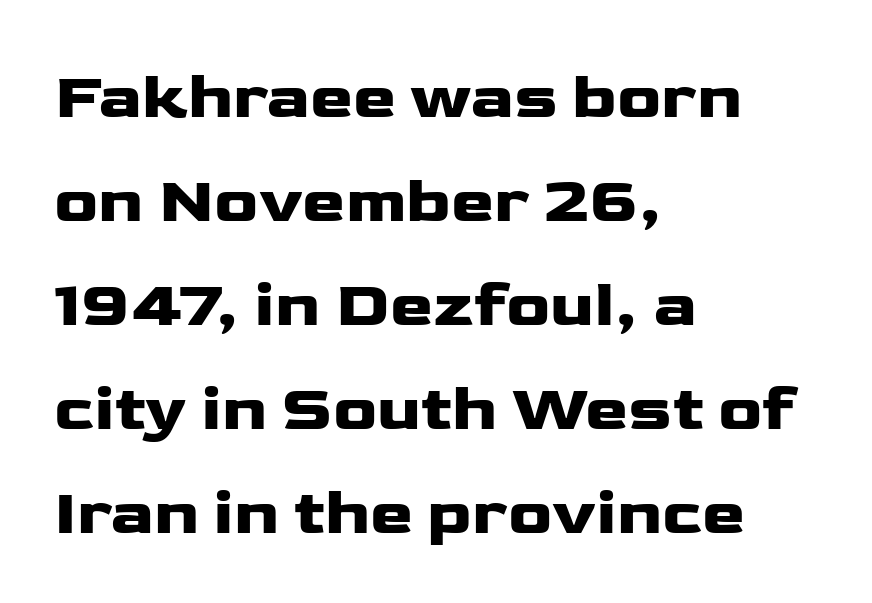
Q: Is the text italic (slanted)? A: No, it is upright.
Q: Is the typeface a serif or a sans-serif typeface? A: Sans-serif.
Q: Is the text underlined? A: No.
Q: How is the paragraph aligned? A: Left-aligned.
Q: Is the spacing between letters normal or unusually wide? A: Normal.
Q: Is the spacing between lines tight, normal or loose? A: Normal.
Q: Width (condensed, normal, or wide)? A: Wide.
Q: Stroke contrast? A: Low.
Q: x-height? A: Medium.
Q: Monospaced? A: No.
